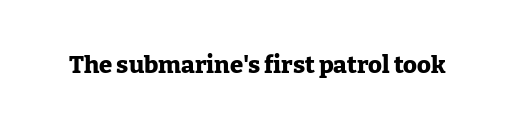
{"italic": "no", "bold": "yes", "underline": "no", "letter_spacing": "normal", "letter_spacing_em": 0.0, "glyph_px": 24}
